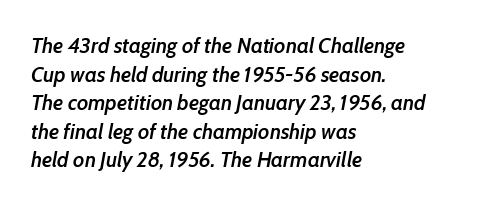
{"italic": "yes", "lean": "right", "slant_degrees": 10, "bold": "semi", "underline": "no", "align": "left", "line_spacing": "normal", "line_spacing_ratio": 1.3, "letter_spacing": "normal", "letter_spacing_em": 0.0, "glyph_px": 22}
